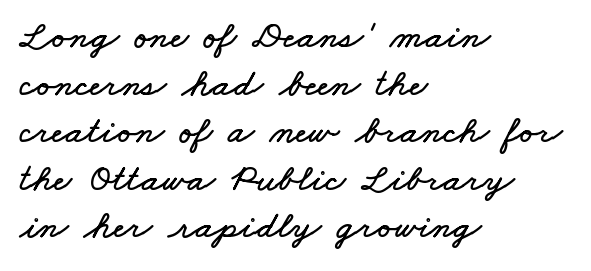
Looks like regular typesetting: each glyph gets only the width it needs. Only glyphs here, with clear space below each row. Compared with a centered layout, this one pins lines to the left instead. You could call the tracking neutral — neither tight nor loose.
